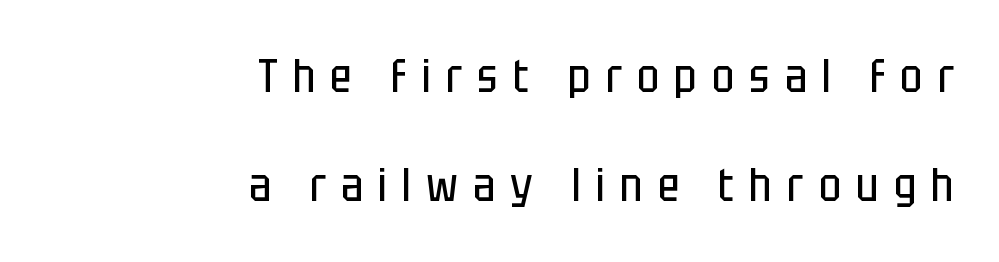
Q: Is the text bold? A: No.
Q: Is the text italic (slanted)? A: No, it is upright.
Q: Is the typeface a serif or a sans-serif typeface? A: Sans-serif.
Q: Is the text underlined? A: No.
Q: How is the paragraph aligned? A: Right-aligned.
Q: Is the spacing between letters normal or unusually wide? A: Unusually wide.
Q: Is the spacing between lines tight, normal or loose? A: Loose.
Q: Width (condensed, normal, or wide)? A: Condensed.
Q: Stroke contrast? A: Low.
Q: x-height? A: Large.
Q: Monospaced? A: No.
